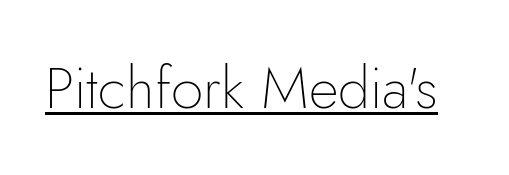
The image shows 58 px thin sans-serif type, upright; set normal letter spacing, underlined; low stroke contrast and a small x-height.
